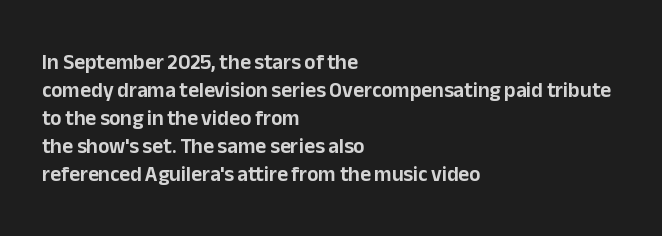
{"italic": "no", "underline": "no", "align": "left", "line_spacing": "normal", "line_spacing_ratio": 1.33, "letter_spacing": "normal", "letter_spacing_em": 0.0, "glyph_px": 21}
